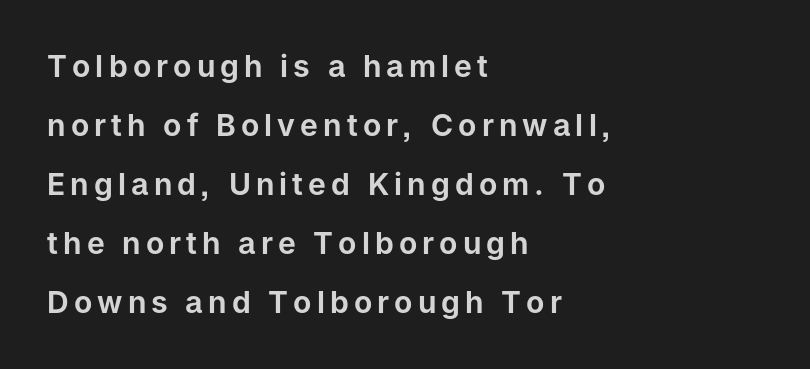
The image shows 30 px sans-serif type, upright; set left-aligned, loose line spacing (1.97x), not underlined; low stroke contrast and a medium x-height.
